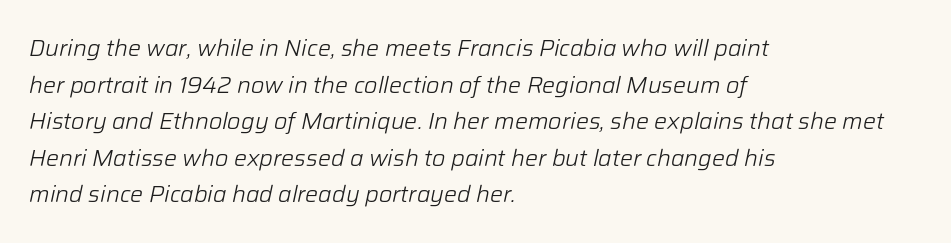
Q: Is the text bold? A: No.
Q: Is the text italic (slanted)? A: Yes, it leans right by about 12 degrees.
Q: Is the text underlined? A: No.
Q: How is the paragraph aligned? A: Left-aligned.
Q: Is the spacing between letters normal or unusually wide? A: Normal.
Q: Is the spacing between lines tight, normal or loose? A: Normal.
